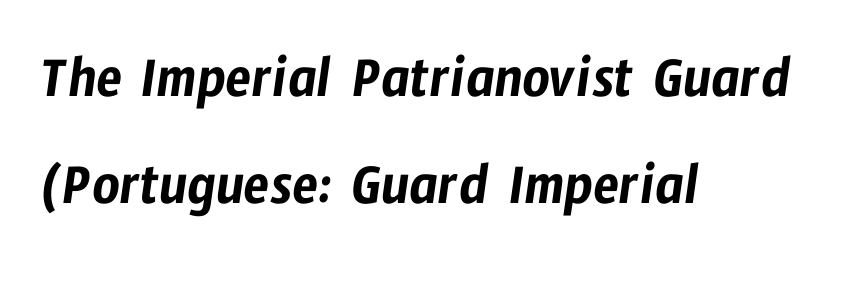
{"serif": "no", "width": "condensed", "stroke_contrast": "low", "x_height": "medium", "monospaced": "no", "underline": "no", "align": "left", "line_spacing_ratio": 1.79, "letter_spacing": "normal", "letter_spacing_em": 0.0, "glyph_px": 60}
